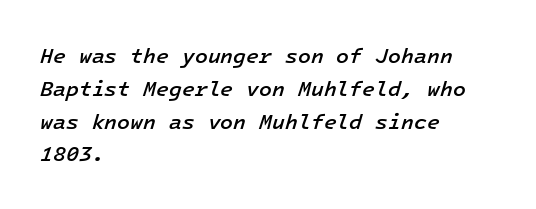
The image shows 21 px text type, italic (leaning right); set left-aligned, normal line spacing (1.56x), normal letter spacing, not underlined.
